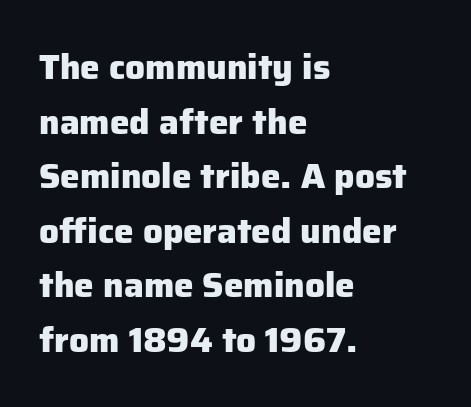
The image shows 35 px heavy sans-serif type, upright; set left-aligned, normal line spacing (1.56x), normal letter spacing, not underlined; low stroke contrast and a medium x-height.
